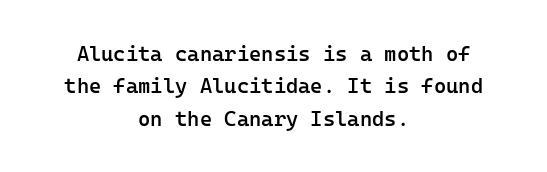
Q: Is the text bold? A: Semi-bold.
Q: Is the text italic (slanted)? A: No, it is upright.
Q: Is the text underlined? A: No.
Q: How is the paragraph aligned? A: Centered.
Q: Is the spacing between letters normal or unusually wide? A: Normal.
Q: Is the spacing between lines tight, normal or loose? A: Normal.
